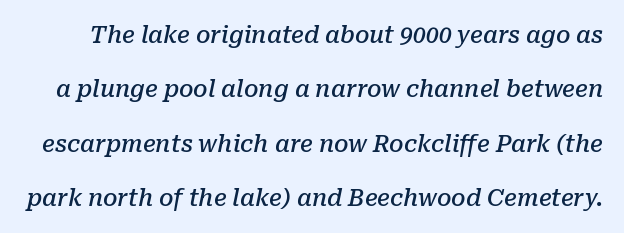
Q: Is the text bold? A: Semi-bold.
Q: Is the text italic (slanted)? A: Yes, it leans right by about 10 degrees.
Q: Is the text underlined? A: No.
Q: Is the spacing between letters normal or unusually wide? A: Normal.
Q: Is the spacing between lines tight, normal or loose? A: Loose.
